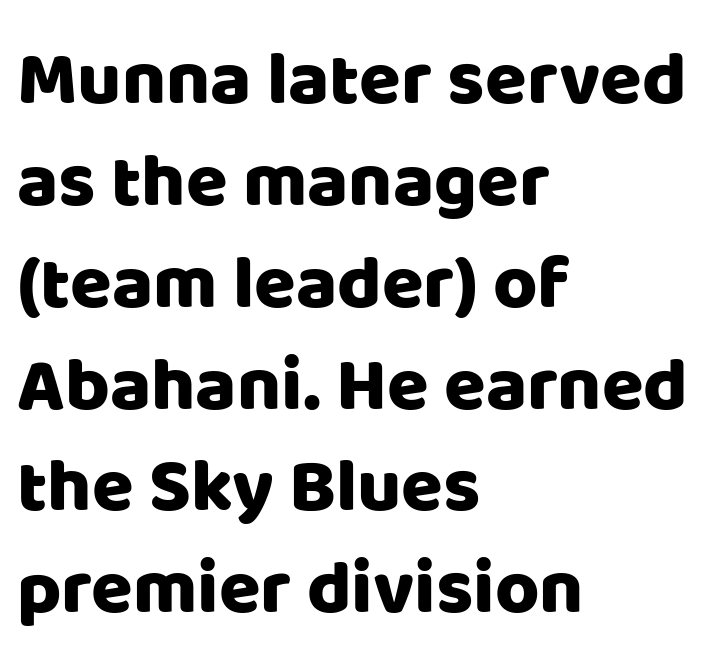
Q: Is the text italic (slanted)? A: No, it is upright.
Q: Is the typeface a serif or a sans-serif typeface? A: Sans-serif.
Q: Is the text underlined? A: No.
Q: How is the paragraph aligned? A: Left-aligned.
Q: Is the spacing between letters normal or unusually wide? A: Normal.
Q: Is the spacing between lines tight, normal or loose? A: Normal.
Q: Width (condensed, normal, or wide)? A: Normal.
Q: Stroke contrast? A: Low.
Q: x-height? A: Large.
Q: Monospaced? A: No.
